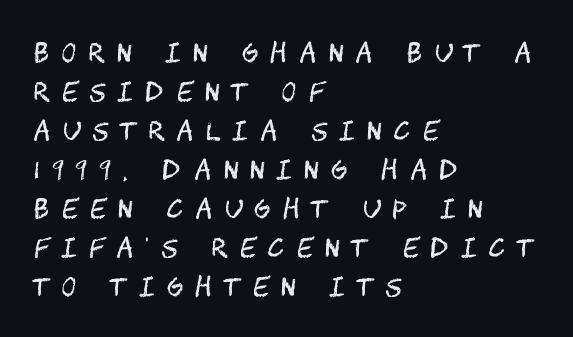
The image shows 25 px text type, upright; set left-aligned, normal line spacing (1.56x), unusually wide letter spacing (+0.5 em), not underlined.
